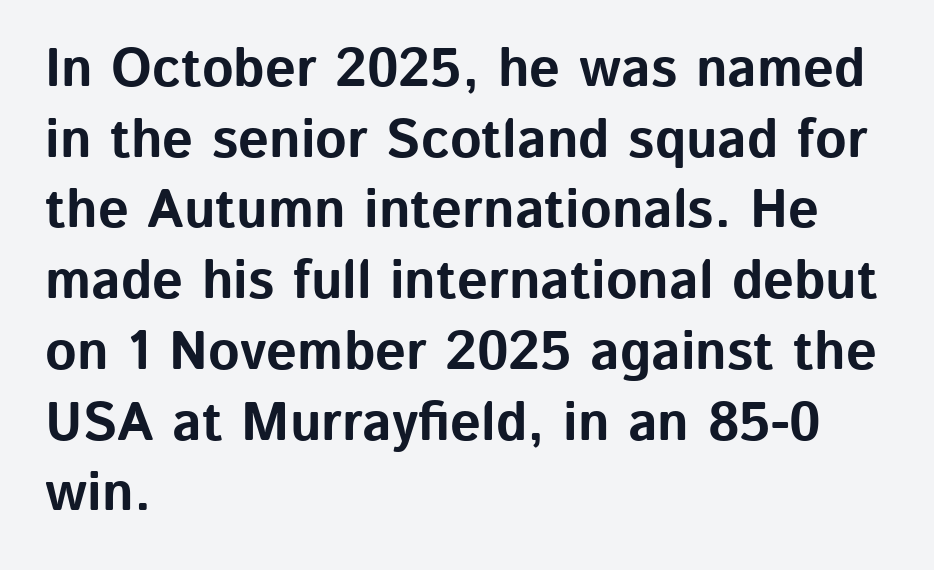
Q: Is the text bold? A: Yes.
Q: Is the text italic (slanted)? A: No, it is upright.
Q: Is the typeface a serif or a sans-serif typeface? A: Sans-serif.
Q: Is the text underlined? A: No.
Q: How is the paragraph aligned? A: Left-aligned.
Q: Is the spacing between letters normal or unusually wide? A: Normal.
Q: Is the spacing between lines tight, normal or loose? A: Normal.
Q: Width (condensed, normal, or wide)? A: Normal.
Q: Stroke contrast? A: Low.
Q: x-height? A: Medium.
Q: Monospaced? A: No.
